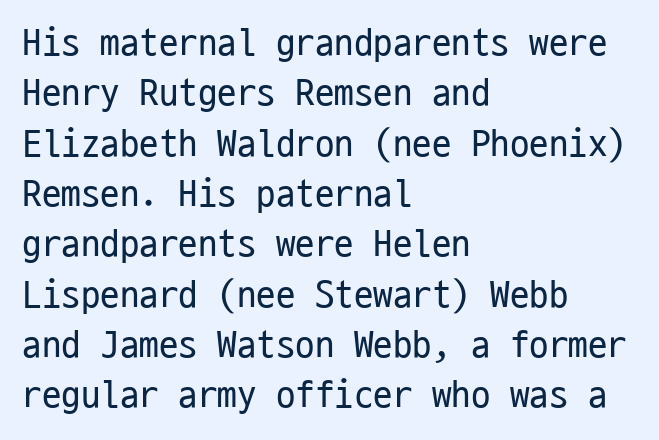
Does the copy run flush right? No — it runs flush left. What kind of face is this? One without serifs — a sans. How are the letters spaced? Ordinarily, with no added tracking. You could count columns in this text — the font is strictly monospaced. Unbolded letterforms with no extra heft. Underline: absent.
